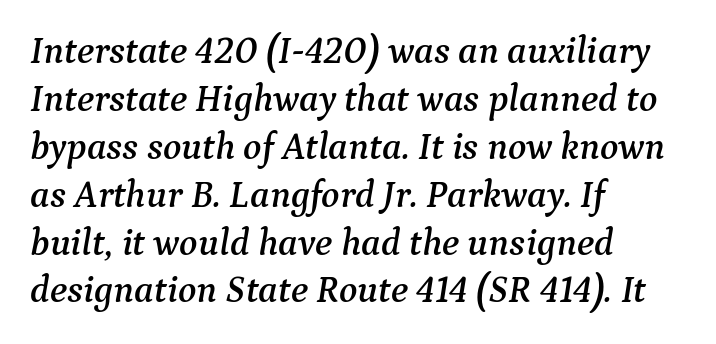
{"serif": "yes", "italic": "yes", "lean": "right", "slant_degrees": 9, "width": "normal", "stroke_contrast": "medium", "x_height": "medium", "monospaced": "no", "underline": "no", "align": "left", "line_spacing": "normal", "line_spacing_ratio": 1.26, "letter_spacing": "normal", "letter_spacing_em": 0.0, "glyph_px": 38}
